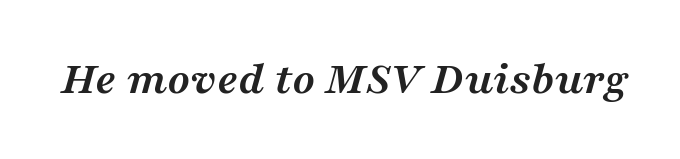
{"serif": "yes", "italic": "yes", "lean": "right", "slant_degrees": 16, "bold": "yes", "weight": "semibold", "width": "wide", "stroke_contrast": "medium", "x_height": "medium", "monospaced": "no", "underline": "no", "letter_spacing": "normal", "letter_spacing_em": 0.0, "glyph_px": 47}
